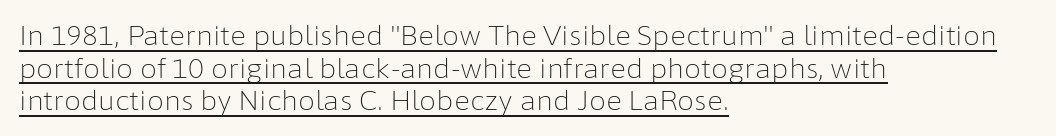
{"italic": "no", "bold": "no", "underline": "yes", "align": "left", "line_spacing_ratio": 1.21, "letter_spacing": "normal", "letter_spacing_em": 0.0, "glyph_px": 27}
